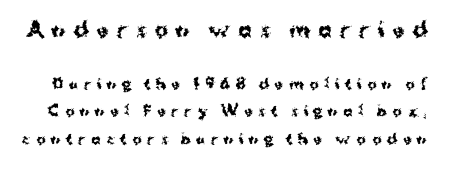
Q: Is the text bold? A: Yes.
Q: Is the text italic (slanted)? A: No, it is upright.
Q: Is the text underlined? A: No.
Q: Is the spacing between letters normal or unusually wide? A: Unusually wide.
Q: Is the spacing between lines tight, normal or loose? A: Loose.
Q: Which block of text is set in a larger size, the first (top) or the second (bottom)? A: The first (top) one.
